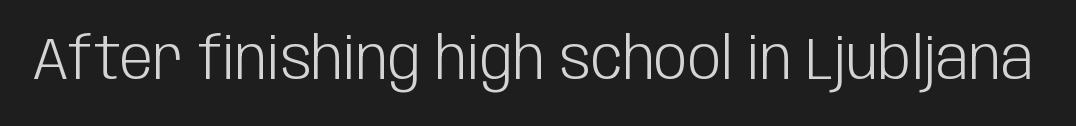
Q: Is the text bold? A: No.
Q: Is the text italic (slanted)? A: No, it is upright.
Q: Is the typeface a serif or a sans-serif typeface? A: Sans-serif.
Q: Is the text underlined? A: No.
Q: Is the spacing between letters normal or unusually wide? A: Normal.
Q: Width (condensed, normal, or wide)? A: Condensed.
Q: Stroke contrast? A: Low.
Q: x-height? A: Large.
Q: Monospaced? A: No.
